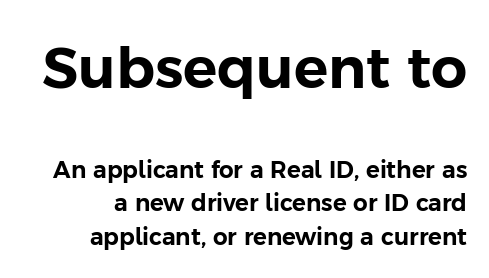
{"serif": "no", "italic": "no", "width": "normal", "stroke_contrast": "low", "x_height": "medium", "monospaced": "no", "underline": "no", "align": "right", "line_spacing": "normal", "line_spacing_ratio": 1.46, "letter_spacing": "normal", "letter_spacing_em": 0.0, "larger_block": "first", "size_ratio": 2.48, "glyph_px": 57}
